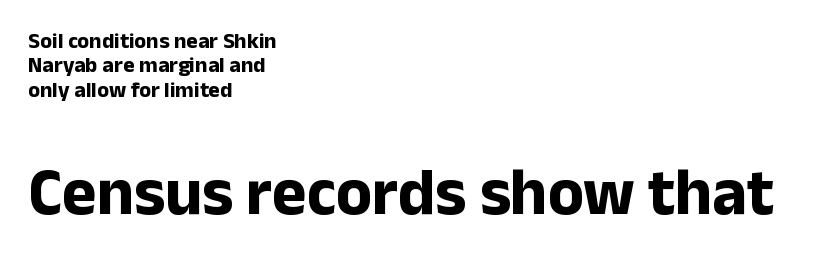
The face used here is proportionally spaced, like ordinary book or web type. Serif or sans? Sans — the stroke terminals are bare. Is the letter spacing exaggerated? No — it looks like the ordinary default. Between these two stacked blocks, the lower one wins on size. The setting favours the left margin, as ordinary paragraphs usually do. If you drew a line through each stem, it would be perfectly vertical.
